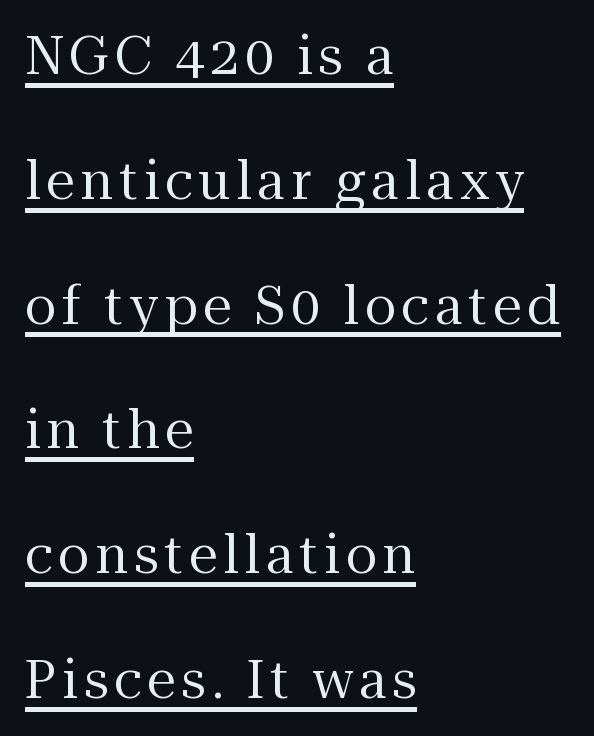
The image shows 52 px regular-weight serif type, upright; set left-aligned, loose line spacing (2.4x), underlined; medium stroke contrast and a medium x-height.
